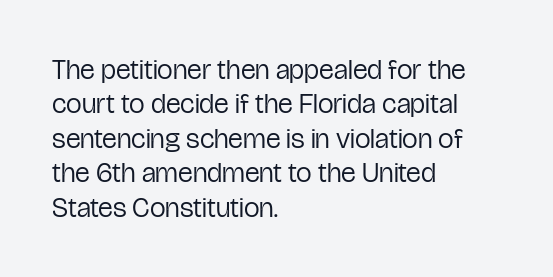
Horizontally, the lines are justified to the leading edge only. Underlining? Definitely not there. Is this a sans? Yes — the strokes have no serifs. Is this a fixed-width face? No — the glyphs have proportional, varying widths. Designer's note — italics off, roman on.
